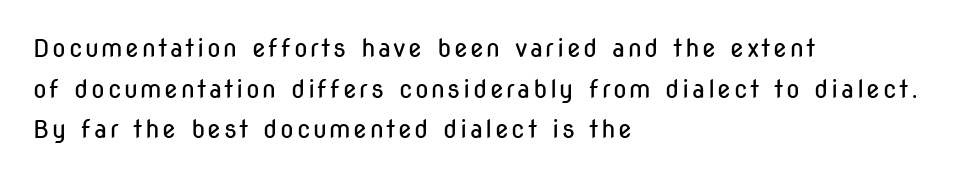
Q: Is the text bold? A: No.
Q: Is the text italic (slanted)? A: No, it is upright.
Q: Is the text underlined? A: No.
Q: How is the paragraph aligned? A: Left-aligned.
Q: Is the spacing between lines tight, normal or loose? A: Normal.
